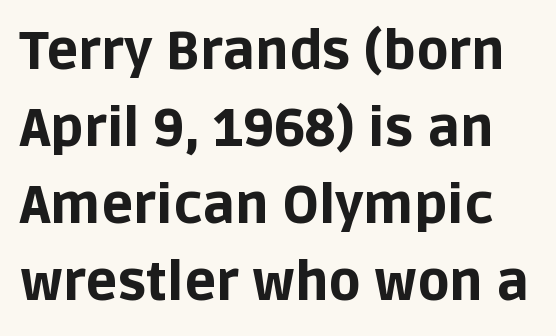
{"serif": "no", "italic": "no", "bold": "yes", "weight": "bold", "width": "normal", "stroke_contrast": "low", "x_height": "large", "monospaced": "no", "underline": "no", "line_spacing": "normal", "line_spacing_ratio": 1.45, "letter_spacing": "normal", "letter_spacing_em": 0.0, "glyph_px": 53}
